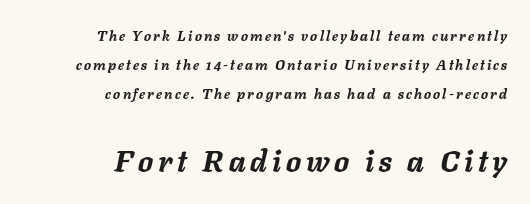
The image shows 30 px semibold type, italic (leaning right); set right-aligned, loose line spacing (2.07x), not underlined; the second (bottom) block is 2.14x larger; low stroke contrast and a medium x-height.
